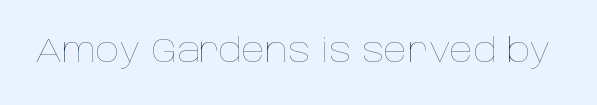
Rule under the text: the space is simply empty. No extra tracking has been applied to these lines. A typesetter would mark this as roman, not italic. Stems and bowls with no extra thickness — not bold.
